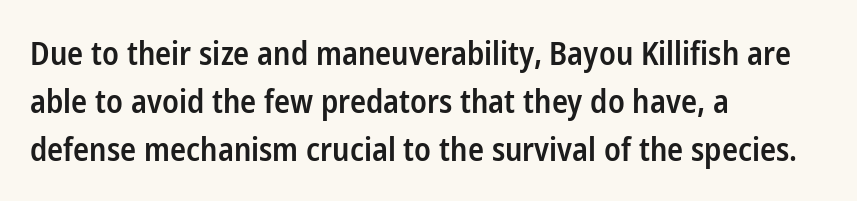
{"serif": "no", "italic": "no", "bold": "semi", "weight": "semibold", "width": "condensed", "stroke_contrast": "low", "x_height": "medium", "monospaced": "no", "underline": "no", "align": "left", "line_spacing": "normal", "line_spacing_ratio": 1.5, "letter_spacing": "normal", "letter_spacing_em": 0.0, "glyph_px": 32}
